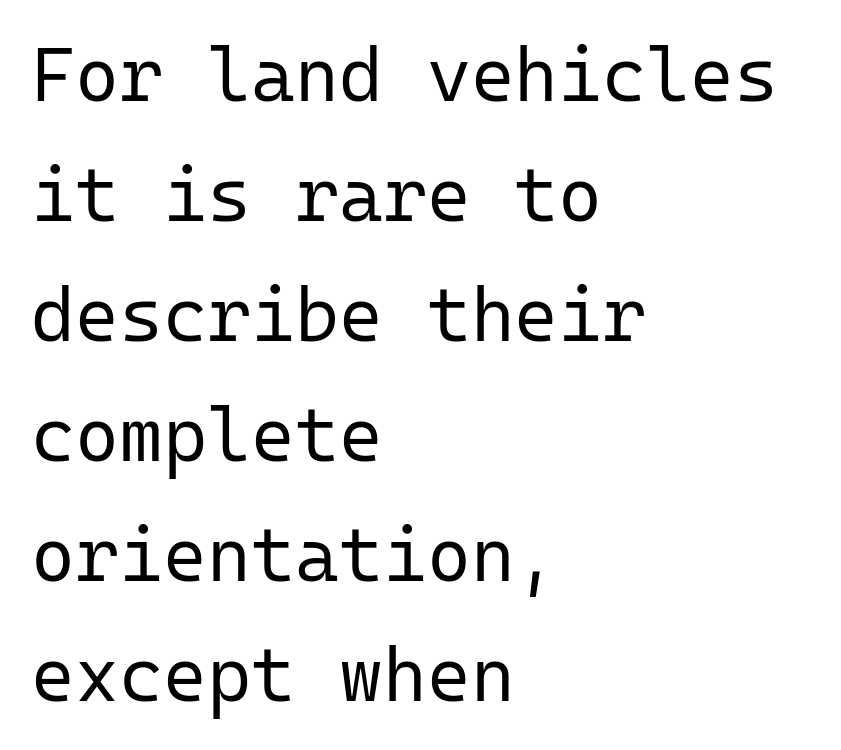
The image shows 75 px regular-weight sans-serif type, upright, monospaced; set left-aligned, normal line spacing (1.6x), normal letter spacing, not underlined; low stroke contrast and a medium x-height.
